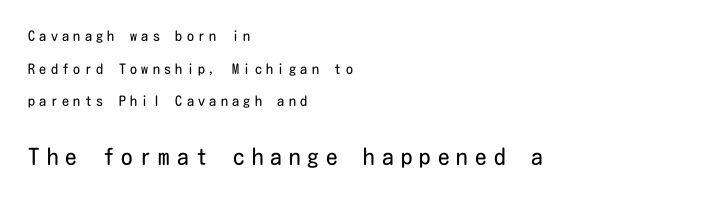
The image shows 23 px text type, upright; set left-aligned, loose line spacing (2.33x), unusually wide letter spacing (+0.31 em), not underlined; the second (bottom) block is 1.64x larger.
